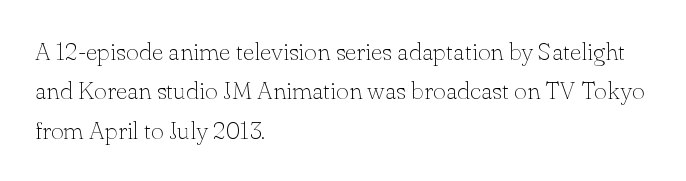
This block has exactly the height ordinary leading produces. Heft: none added — not bold. The face used here is rendered with its standard letterfit. Horizontally, the lines are justified to the leading edge only.
